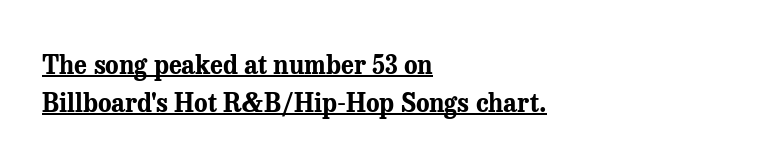
Is the block centered? No — it sits flush against the left margin. A full-strength bold gives these letters their thick strokes. A baseline rule has been typeset under these characters. Tracking here is standard; glyphs follow each other at the usual distance. This block has exactly the height ordinary leading produces.
